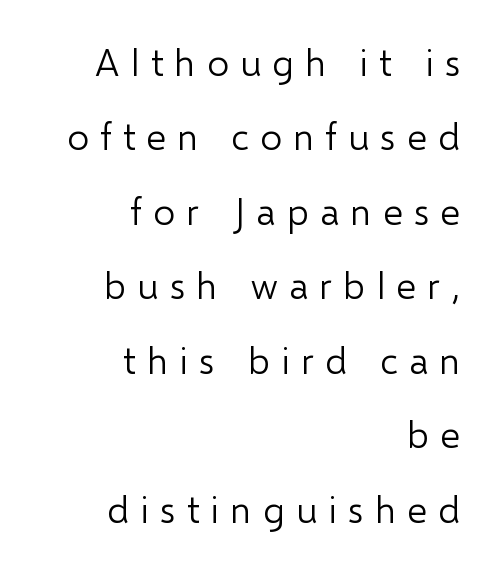
The image shows 38 px light sans-serif type, upright; set right-aligned, loose line spacing (1.96x), unusually wide letter spacing (+0.3 em), not underlined; low stroke contrast and a medium x-height.
